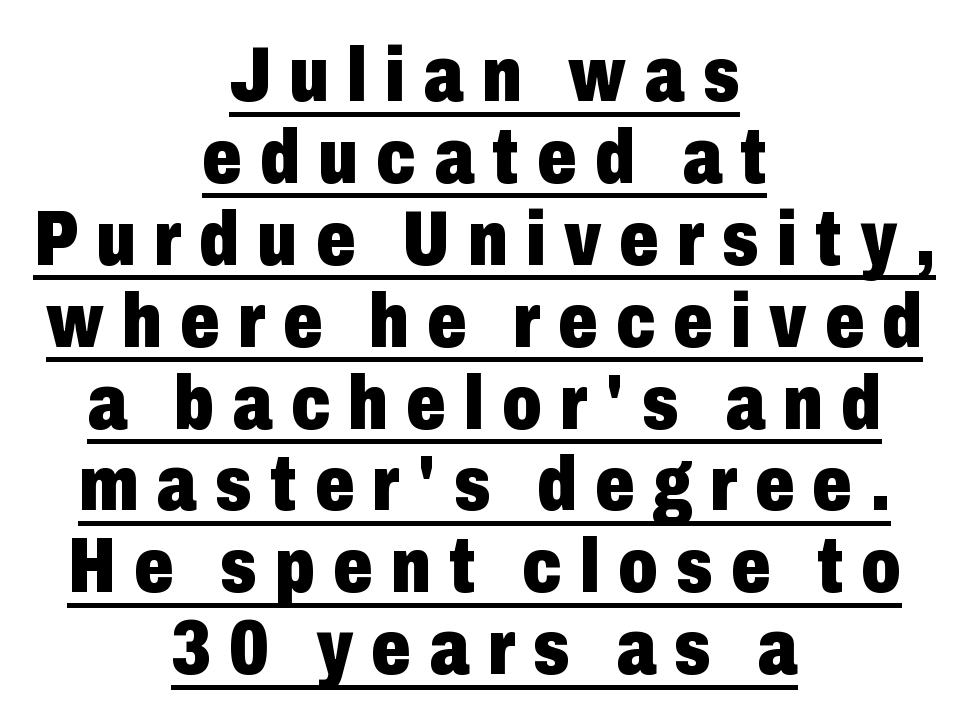
The image shows 78 px heavy, condensed sans-serif type, upright; set centered, tight line spacing (1.05x), unusually wide letter spacing (+0.23 em), underlined; low stroke contrast and a medium x-height.
